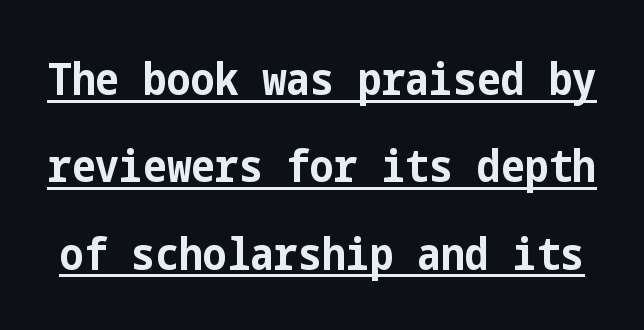
Posture: upright roman. Words appear dense and cohesive because spacing is normal. Heavy, bold letterforms. This sample trades compactness for vertical openness between lines. In terms of letterform style, serifs are entirely absent. Decoration check: the copy is underlined.
